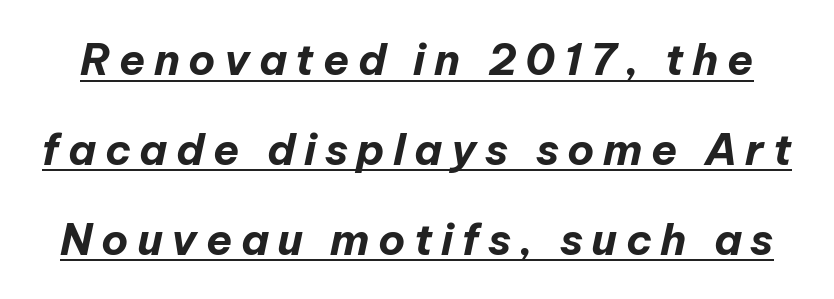
Compared with an ordinary text face, these strokes are far heavier — a full bold. Honestly, the letter spacing is so wide it's the main thing you notice. A typographer would call this underscored text. Does the leading feel generous? Absolutely, it's lavish. Spacing verdict: proportional, widths tailored to each character.
